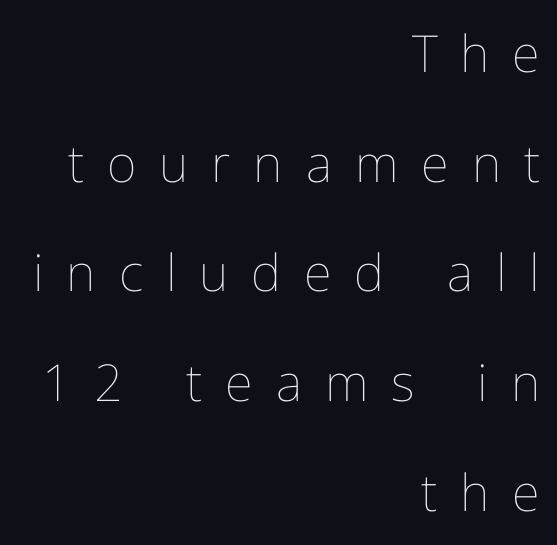
The image shows 51 px thin type, upright; set right-aligned, loose line spacing (2.15x), unusually wide letter spacing (+0.45 em), not underlined; low stroke contrast and a medium x-height.
